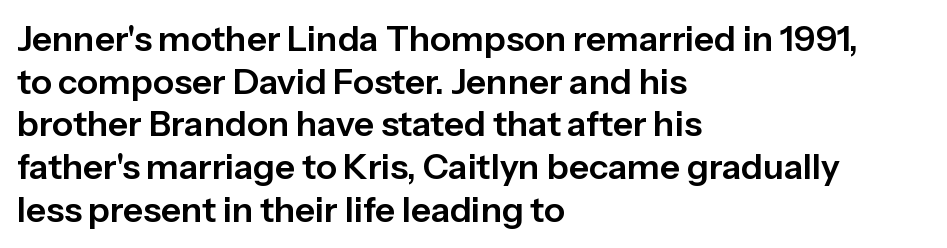
Q: Is the text italic (slanted)? A: No, it is upright.
Q: Is the typeface a serif or a sans-serif typeface? A: Sans-serif.
Q: Is the text underlined? A: No.
Q: How is the paragraph aligned? A: Left-aligned.
Q: Is the spacing between letters normal or unusually wide? A: Normal.
Q: Width (condensed, normal, or wide)? A: Normal.
Q: Stroke contrast? A: Low.
Q: x-height? A: Medium.
Q: Monospaced? A: No.
